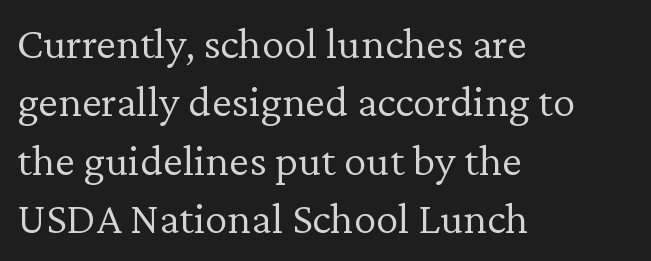
Q: Is the text bold? A: No.
Q: Is the text italic (slanted)? A: No, it is upright.
Q: Is the typeface a serif or a sans-serif typeface? A: Serif.
Q: Is the text underlined? A: No.
Q: How is the paragraph aligned? A: Left-aligned.
Q: Is the spacing between letters normal or unusually wide? A: Normal.
Q: Is the spacing between lines tight, normal or loose? A: Normal.
Q: Width (condensed, normal, or wide)? A: Normal.
Q: Stroke contrast? A: Low.
Q: x-height? A: Medium.
Q: Monospaced? A: No.
